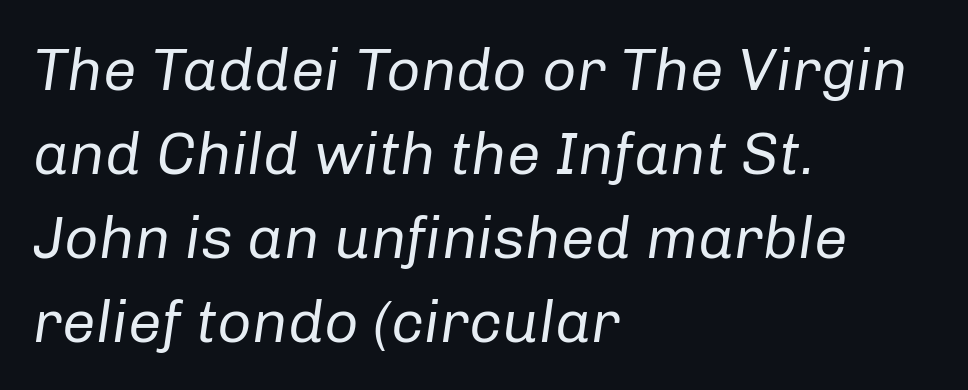
All the whitespace from short lines collects on the right. A clean baseline with only descenders dipping below it. The face used here is proportionally spaced, like ordinary book or web type. Yep, that's italic — everything's leaning.
